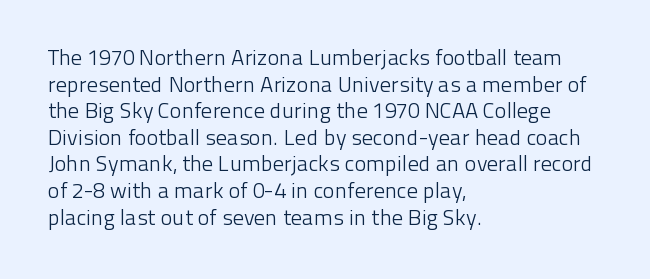
The image shows 22 px text type, upright; set left-aligned, line spacing 1.21x, normal letter spacing, not underlined.
